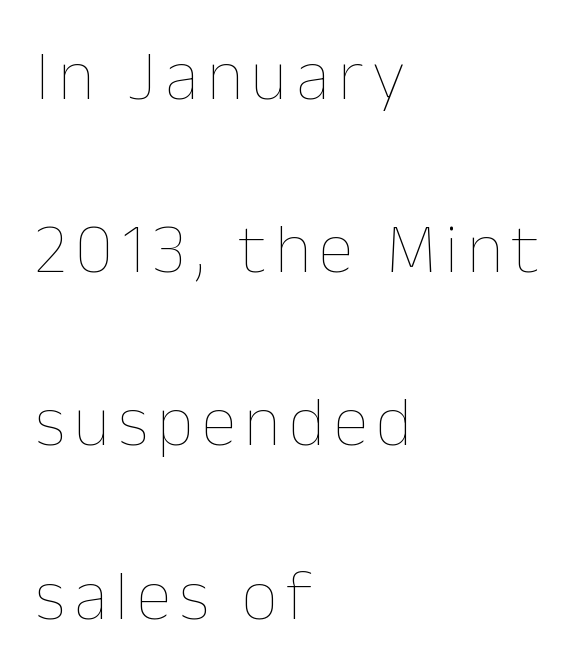
Check the space under the baseline: it is left empty. Counters stay open thanks to moderate or lighter strokes. Do the letters lean? They stand straight. In CSS terms this would be text-align: left.
